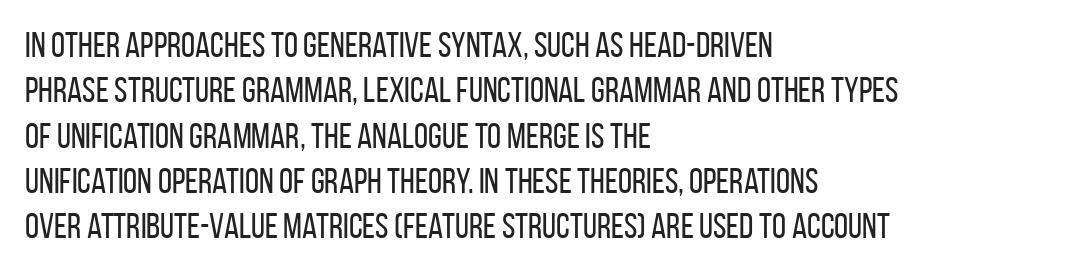
No feet cap the strokes, marking this as sans-serif type. The letters stand straight up with perfectly vertical stems. You could not count columns in this text — the font is proportionally spaced. The strip under each line holds only bare page. These lines stack with their left ends in a neat column. Tracking value appears to be zero — textbook default spacing.
